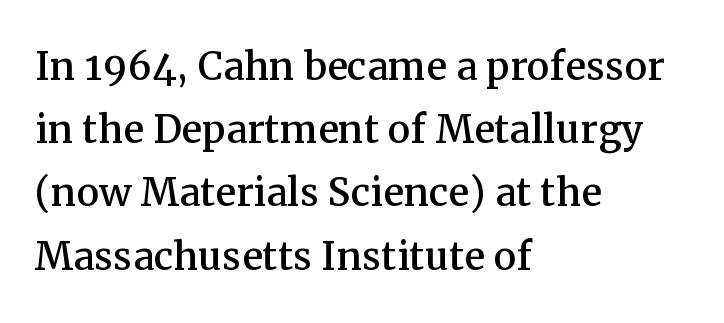
This sample uses plain, unmodified letter spacing. Note the varied advance widths — an 'i' is clearly narrower than an 'm'. Descenders hang freely into open space. The type family on display is of the serif kind. The text block is weighted toward the left margin, trailing off unevenly rightward.
